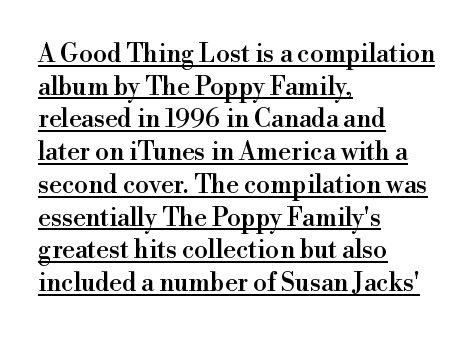
Q: Is the text italic (slanted)? A: No, it is upright.
Q: Is the text underlined? A: Yes.
Q: How is the paragraph aligned? A: Left-aligned.
Q: Is the spacing between letters normal or unusually wide? A: Normal.
Q: Is the spacing between lines tight, normal or loose? A: Normal.
